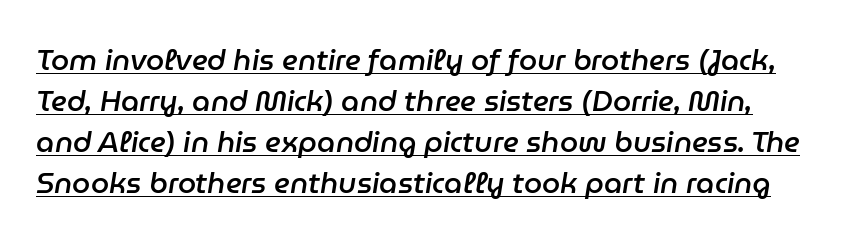
Q: Is the text bold? A: Semi-bold.
Q: Is the text italic (slanted)? A: Yes, it leans right by about 9 degrees.
Q: Is the text underlined? A: Yes.
Q: Is the spacing between letters normal or unusually wide? A: Normal.
Q: Is the spacing between lines tight, normal or loose? A: Normal.
Q: Width (condensed, normal, or wide)? A: Normal.
Q: Stroke contrast? A: Low.
Q: x-height? A: Medium.
Q: Monospaced? A: No.
